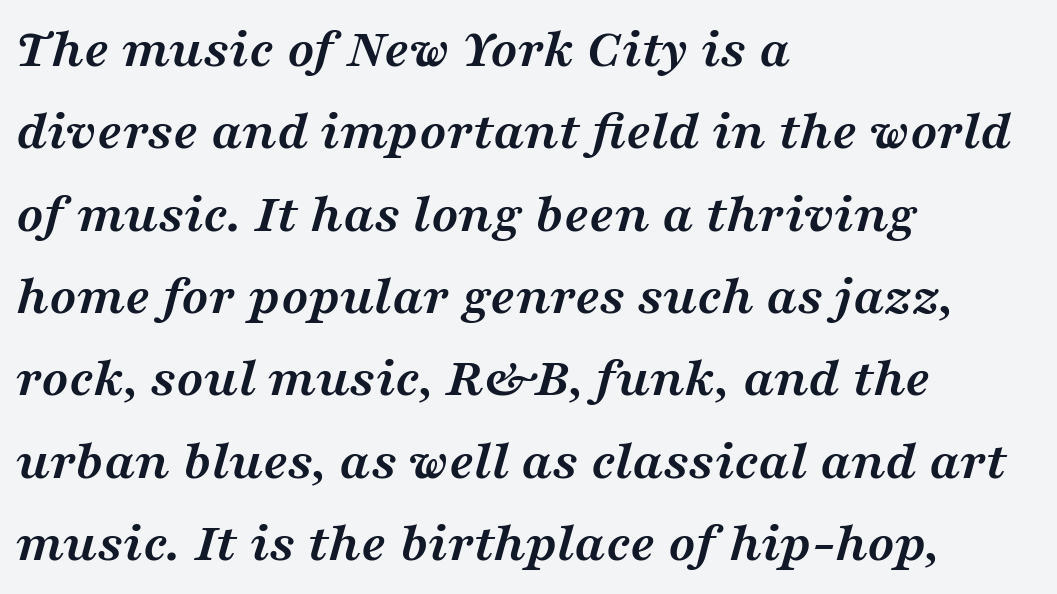
Q: Is the text bold? A: Yes.
Q: Is the text italic (slanted)? A: Yes, it leans right by about 16 degrees.
Q: Is the typeface a serif or a sans-serif typeface? A: Serif.
Q: Is the text underlined? A: No.
Q: How is the paragraph aligned? A: Left-aligned.
Q: Is the spacing between letters normal or unusually wide? A: Normal.
Q: Is the spacing between lines tight, normal or loose? A: Normal.
Q: Width (condensed, normal, or wide)? A: Wide.
Q: Stroke contrast? A: Medium.
Q: x-height? A: Medium.
Q: Monospaced? A: No.
